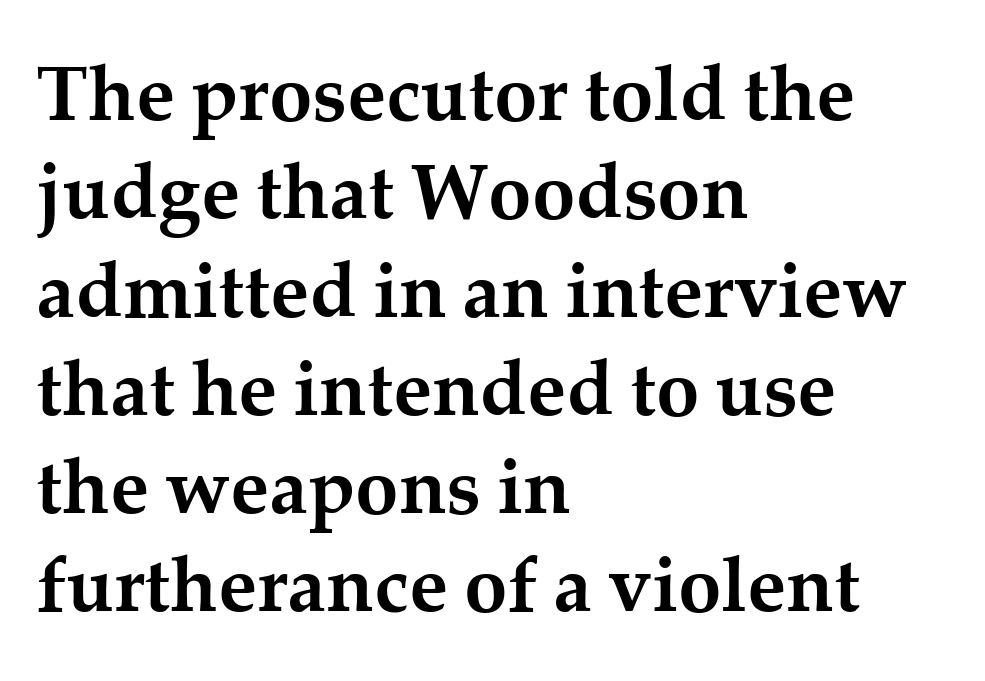
Q: Is the text bold? A: Yes.
Q: Is the text italic (slanted)? A: No, it is upright.
Q: Is the typeface a serif or a sans-serif typeface? A: Serif.
Q: Is the text underlined? A: No.
Q: How is the paragraph aligned? A: Left-aligned.
Q: Is the spacing between letters normal or unusually wide? A: Normal.
Q: Is the spacing between lines tight, normal or loose? A: Normal.
Q: Width (condensed, normal, or wide)? A: Normal.
Q: Stroke contrast? A: Medium.
Q: x-height? A: Medium.
Q: Monospaced? A: No.
